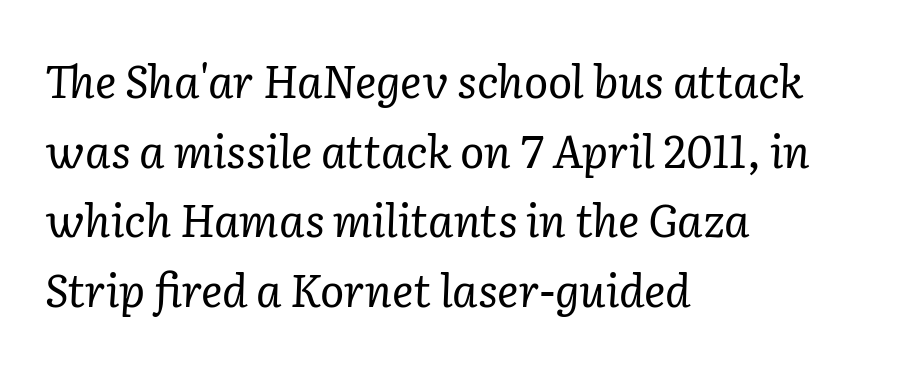
The leading is moderate, giving the passage an even texture. Decoration check: the copy has no underline. These lines are rendered in a variable-pitch font. If you drew a line through each stem, it would be angled.
